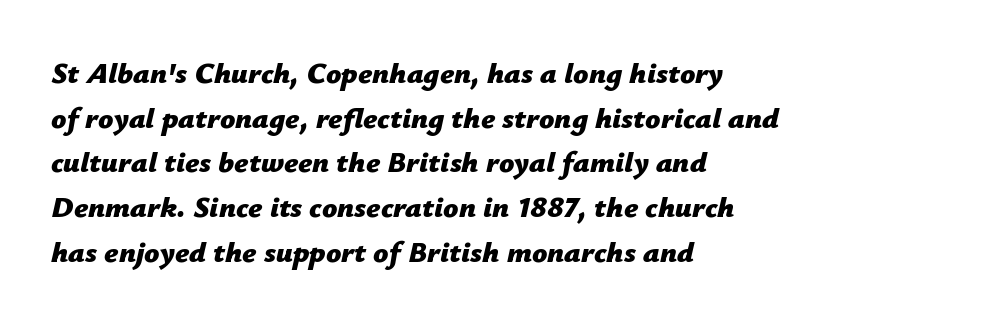
Q: Is the text bold? A: Yes.
Q: Is the text italic (slanted)? A: Yes, it leans right by about 12 degrees.
Q: Is the text underlined? A: No.
Q: How is the paragraph aligned? A: Left-aligned.
Q: Is the spacing between letters normal or unusually wide? A: Normal.
Q: Is the spacing between lines tight, normal or loose? A: Normal.
Q: Width (condensed, normal, or wide)? A: Normal.
Q: Stroke contrast? A: Low.
Q: x-height? A: Medium.
Q: Monospaced? A: No.
